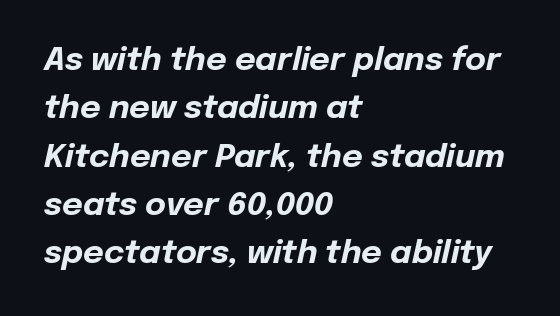
The image shows 32 px bold type, italic (leaning right); set left-aligned, normal line spacing (1.51x), normal letter spacing, not underlined; low stroke contrast and a medium x-height.
